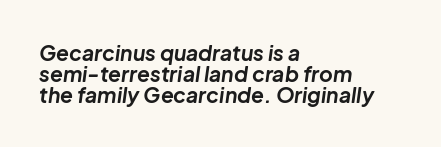
Look at the tracking — it's just the regular setting, nothing added. Rows of type sit shoulder to shoulder in the vertical direction. The lines are quadded left. Thick stems and heavy bowls — unmistakably bold. The string is rendered with underlining switched off.
